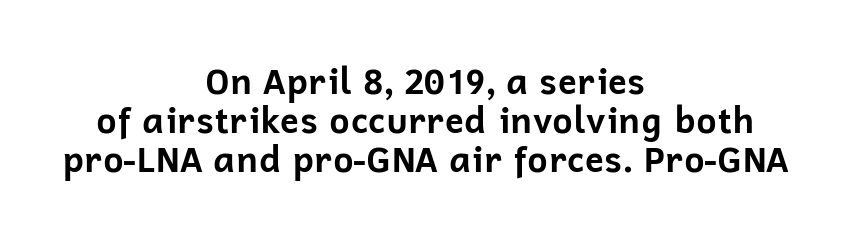
Nothing sits at the stroke ends, so this counts as sans-serif. Tracking here is standard; glyphs follow each other at the usual distance. The characters look thick and weighty, a clear bold. Visually the block forms a symmetrical silhouette, jagged on both flanks. Underline: absent. The face used here is proportionally spaced, like ordinary book or web type.
